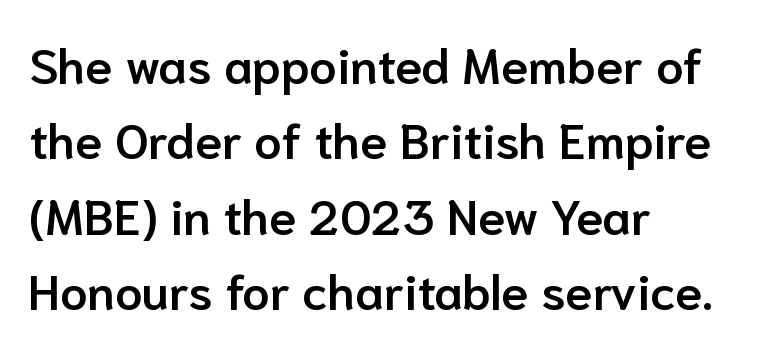
The specimen reads as upright at a glance. Do the characters align in a grid? No, the font is proportional. Notice how the passage keeps a crisp vertical edge on the left only. What stands out about the letter spacing? Nothing — it is the standard amount.
